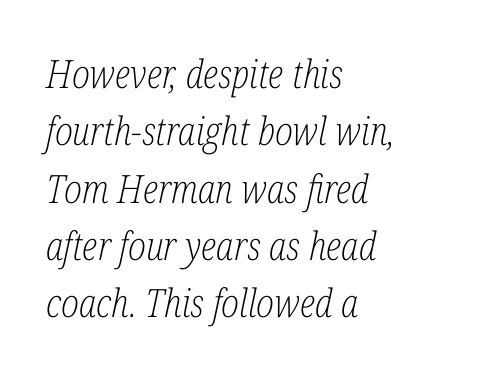
Q: Is the text bold? A: No.
Q: Is the text italic (slanted)? A: Yes, it leans right by about 12 degrees.
Q: Is the typeface a serif or a sans-serif typeface? A: Serif.
Q: Is the text underlined? A: No.
Q: How is the paragraph aligned? A: Left-aligned.
Q: Is the spacing between letters normal or unusually wide? A: Normal.
Q: Is the spacing between lines tight, normal or loose? A: Normal.
Q: Width (condensed, normal, or wide)? A: Condensed.
Q: Stroke contrast? A: Low.
Q: x-height? A: Medium.
Q: Monospaced? A: No.
